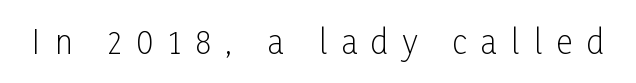
The image shows 32 px light, condensed sans-serif type, upright; set unusually wide letter spacing (+0.45 em), not underlined; low stroke contrast and a medium x-height.
